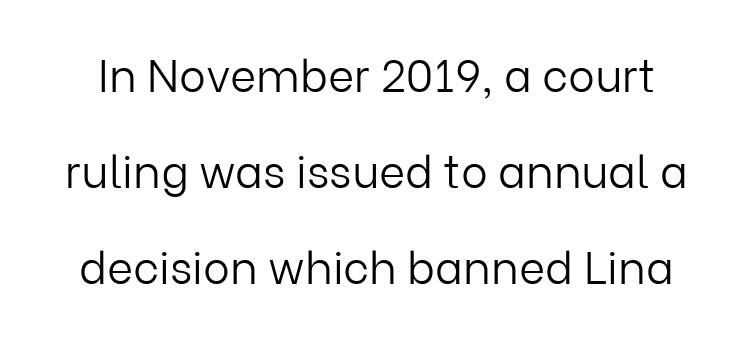
{"serif": "no", "italic": "no", "bold": "no", "weight": "light", "width": "normal", "stroke_contrast": "low", "x_height": "medium", "monospaced": "no", "underline": "no", "line_spacing": "loose", "line_spacing_ratio": 2.13, "letter_spacing": "normal", "letter_spacing_em": 0.0, "glyph_px": 45}
